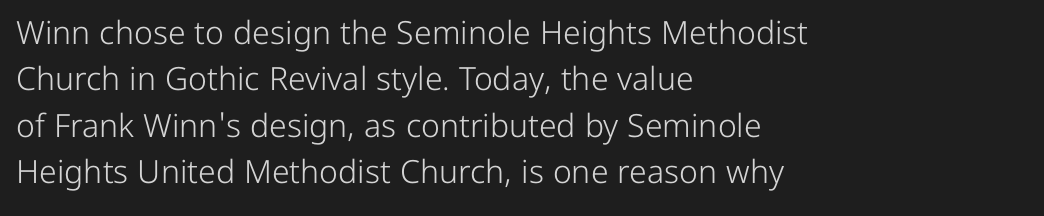
Q: Is the text bold? A: No.
Q: Is the text italic (slanted)? A: No, it is upright.
Q: Is the typeface a serif or a sans-serif typeface? A: Sans-serif.
Q: Is the text underlined? A: No.
Q: How is the paragraph aligned? A: Left-aligned.
Q: Is the spacing between letters normal or unusually wide? A: Normal.
Q: Is the spacing between lines tight, normal or loose? A: Normal.
Q: Width (condensed, normal, or wide)? A: Normal.
Q: Stroke contrast? A: Low.
Q: x-height? A: Medium.
Q: Monospaced? A: No.
